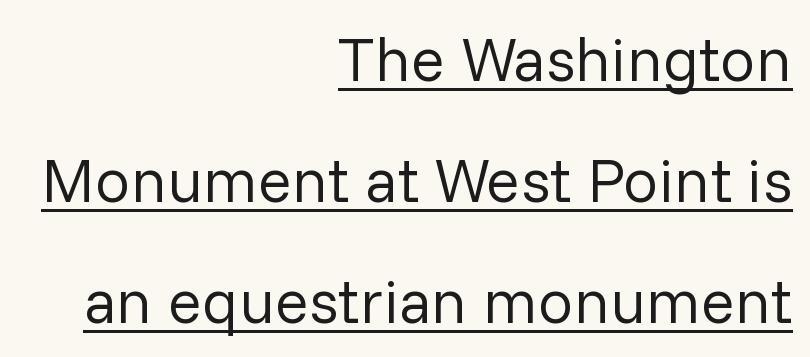
Think standard paragraph weight, or any step lighter than that. The lettering is marked with a stroke running underneath it. The setting favours the right margin, as signatures and pull-quotes sometimes do. Note the varied advance widths — an 'i' is clearly narrower than an 'm'. Tall strokes in this sample are plumb rather than angled. The passage shown has conventional tracking throughout.
